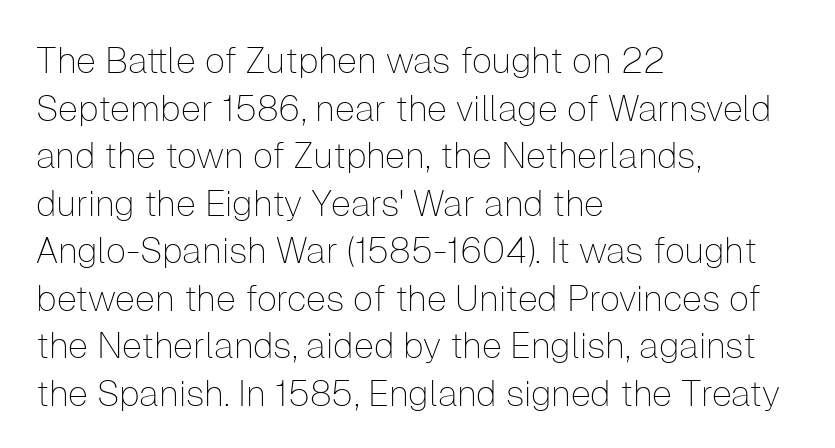
Q: Is the text bold? A: No.
Q: Is the text italic (slanted)? A: No, it is upright.
Q: Is the typeface a serif or a sans-serif typeface? A: Sans-serif.
Q: Is the text underlined? A: No.
Q: How is the paragraph aligned? A: Left-aligned.
Q: Is the spacing between letters normal or unusually wide? A: Normal.
Q: Is the spacing between lines tight, normal or loose? A: Normal.
Q: Width (condensed, normal, or wide)? A: Normal.
Q: Stroke contrast? A: Low.
Q: x-height? A: Medium.
Q: Monospaced? A: No.
